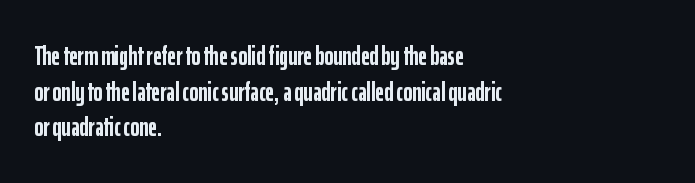
A typesetter would call this leading conventional body-copy spacing. Standard letterfit; no display-style spreading of the glyphs. The axis of the letterforms is exactly vertical. Typeset ragged right — the left edge is the straight one. Clear beneath every line of the passage. Each glyph is drawn with heavy, bold strokes.
